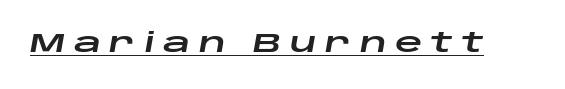
Each line of the rendering has a horizontal stroke beneath the glyphs. Italic? Definitely — the glyphs are oblique. The letters are spread apart with noticeably loose tracking.
